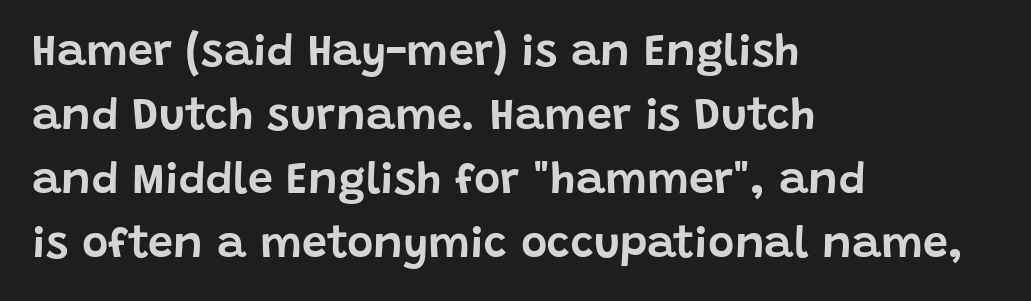
The image shows 45 px sans-serif type, upright; set left-aligned, normal line spacing (1.42x), normal letter spacing, not underlined; low stroke contrast and a large x-height.
